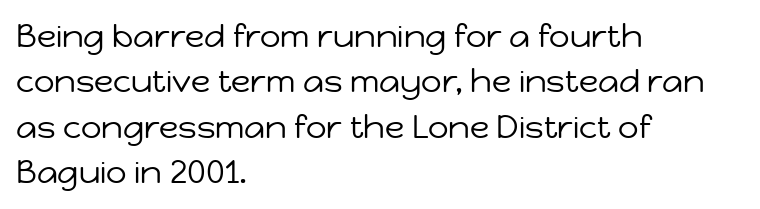
Q: Is the text bold? A: No.
Q: Is the text italic (slanted)? A: No, it is upright.
Q: Is the typeface a serif or a sans-serif typeface? A: Sans-serif.
Q: Is the text underlined? A: No.
Q: How is the paragraph aligned? A: Left-aligned.
Q: Is the spacing between letters normal or unusually wide? A: Normal.
Q: Is the spacing between lines tight, normal or loose? A: Normal.
Q: Width (condensed, normal, or wide)? A: Normal.
Q: Stroke contrast? A: Low.
Q: x-height? A: Medium.
Q: Monospaced? A: No.
